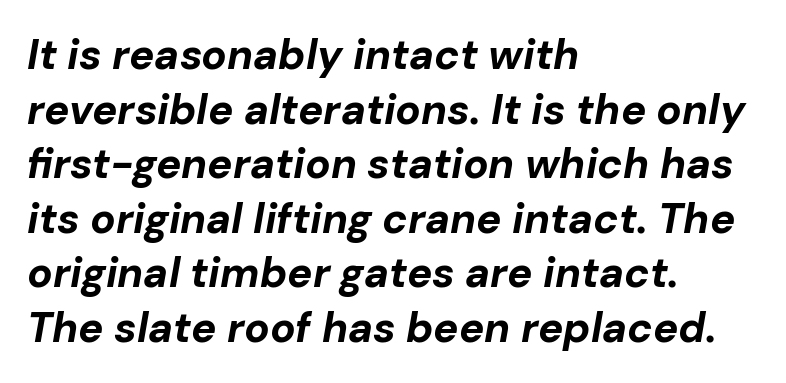
{"italic": "yes", "lean": "right", "slant_degrees": 10, "bold": "yes", "weight": "bold", "width": "normal", "stroke_contrast": "low", "x_height": "medium", "monospaced": "no", "underline": "no", "align": "left", "line_spacing": "normal", "line_spacing_ratio": 1.3, "letter_spacing": "normal", "letter_spacing_em": 0.0, "glyph_px": 42}
